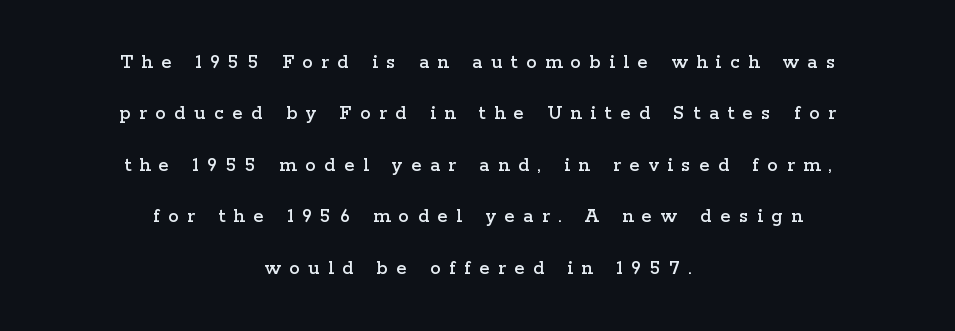
Each line is balanced around a shared central axis. Summary of vertical rhythm: relaxed, with wide interline spacing. Letters rest on an invisible, unmarked baseline. Compared with typical body copy, the letter spacing here is much looser. These lines were composed using upright roman letters.
